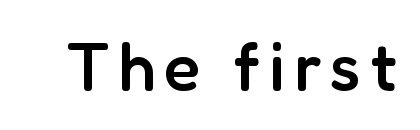
A bit beefed up — I'd call it semibold rather than bold. In terms of posture, this sample is upright. A typesetter would label this face a sans. The face used here is proportionally spaced, like ordinary book or web type. The zone under the glyphs is completely vacant.
